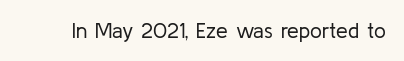
The image shows 21 px text type, upright; set normal letter spacing, not underlined.
